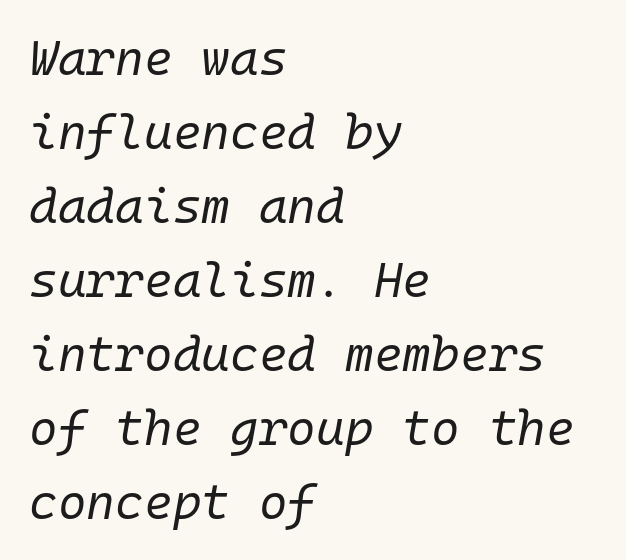
The image shows 49 px regular-weight type, italic (leaning right), monospaced; set left-aligned, normal line spacing (1.51x), normal letter spacing, not underlined; low stroke contrast and a medium x-height.
